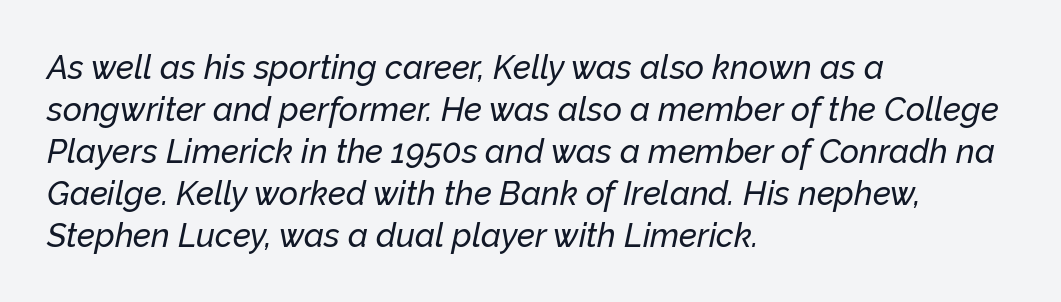
{"italic": "yes", "lean": "right", "slant_degrees": 12, "width": "normal", "stroke_contrast": "low", "x_height": "medium", "monospaced": "no", "underline": "no", "align": "left", "line_spacing": "normal", "line_spacing_ratio": 1.27, "letter_spacing": "normal", "letter_spacing_em": 0.0, "glyph_px": 33}
